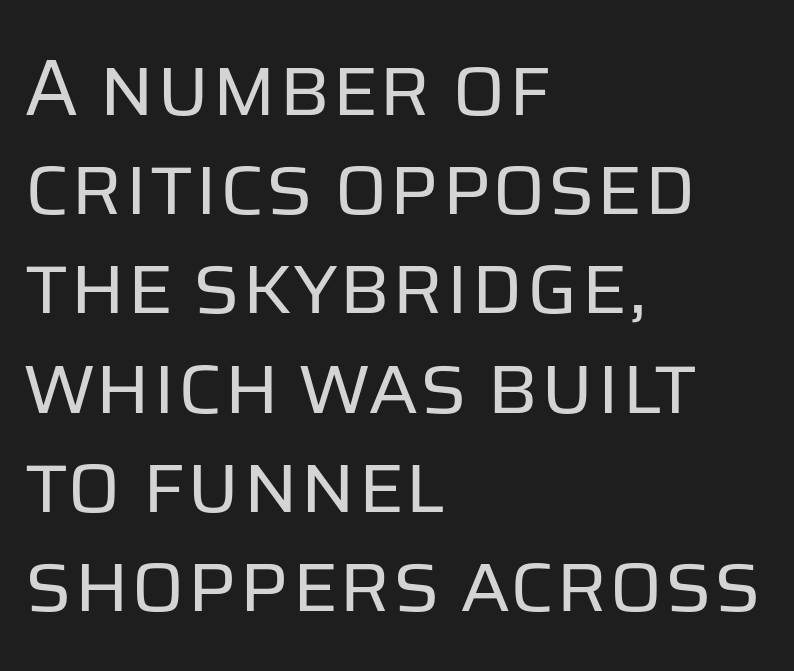
{"serif": "no", "italic": "no", "bold": "no", "weight": "regular", "width": "normal", "stroke_contrast": "low", "x_height": "large", "monospaced": "no", "underline": "no", "align": "left", "line_spacing_ratio": 1.24, "letter_spacing": "normal", "letter_spacing_em": 0.0, "glyph_px": 80}
